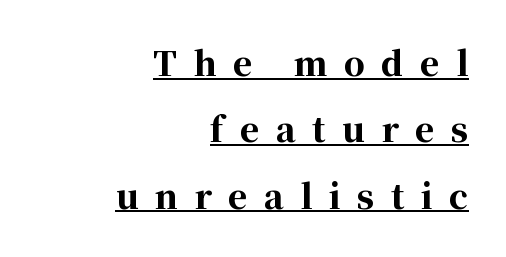
The image shows 33 px bold serif type, upright; set right-aligned, loose line spacing (2.01x), unusually wide letter spacing (+0.5 em), underlined; high stroke contrast and a medium x-height.
